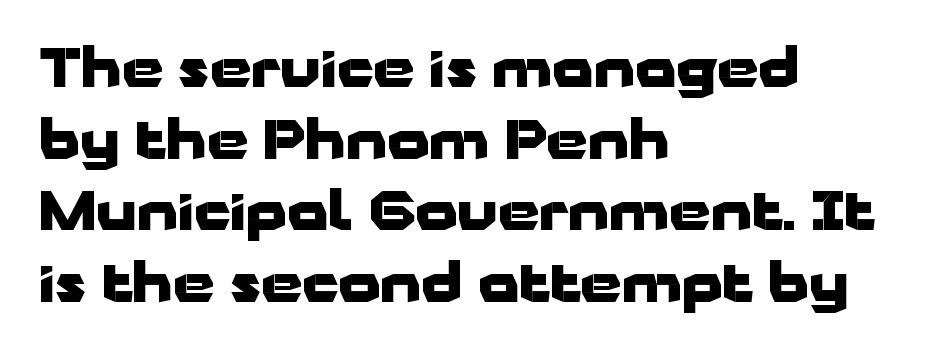
{"serif": "no", "italic": "no", "bold": "yes", "weight": "heavy", "width": "wide", "stroke_contrast": "low", "x_height": "medium", "monospaced": "no", "underline": "no", "align": "left", "line_spacing": "normal", "line_spacing_ratio": 1.35, "letter_spacing": "normal", "letter_spacing_em": 0.0, "glyph_px": 53}
